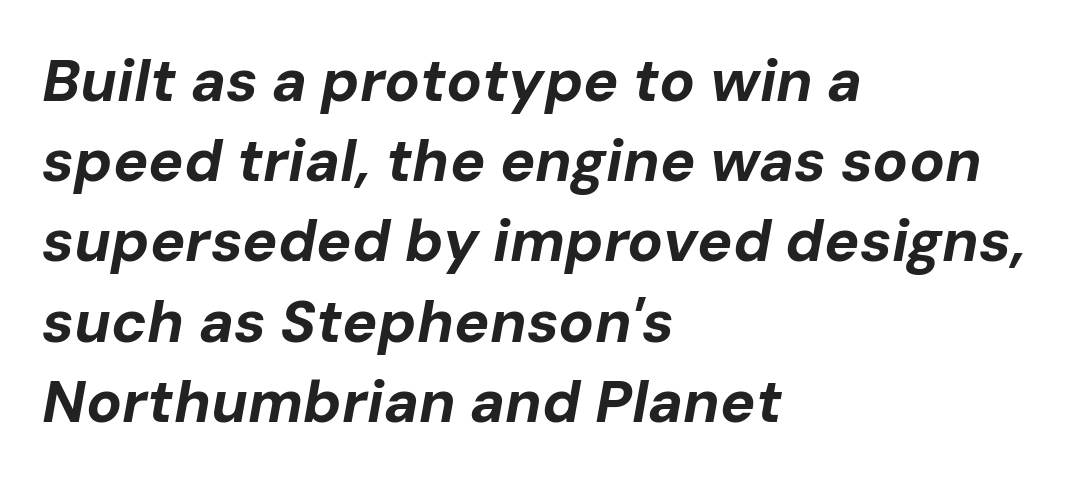
{"italic": "yes", "lean": "right", "slant_degrees": 10, "bold": "yes", "weight": "bold", "width": "normal", "stroke_contrast": "low", "x_height": "medium", "monospaced": "no", "underline": "no", "align": "left", "line_spacing": "normal", "line_spacing_ratio": 1.36, "letter_spacing": "normal", "letter_spacing_em": 0.0, "glyph_px": 59}
